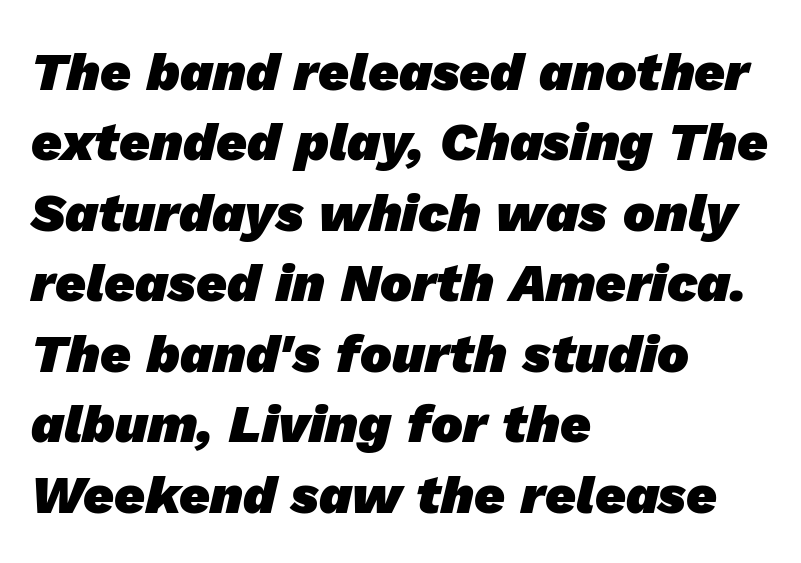
Whoever set this chose a conventional vertical rhythm. Here the designer chose a conventional face with non-uniform glyph widths. This sample is left-justified, so line endings fall wherever the words run out. Quick note: underline off. Serifs: no, the terminals of the letterforms are clean.
